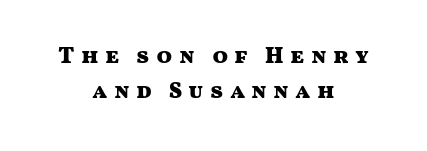
The image shows 23 px bold type, upright; set centered, normal line spacing (1.54x), unusually wide letter spacing (+0.27 em), not underlined.
